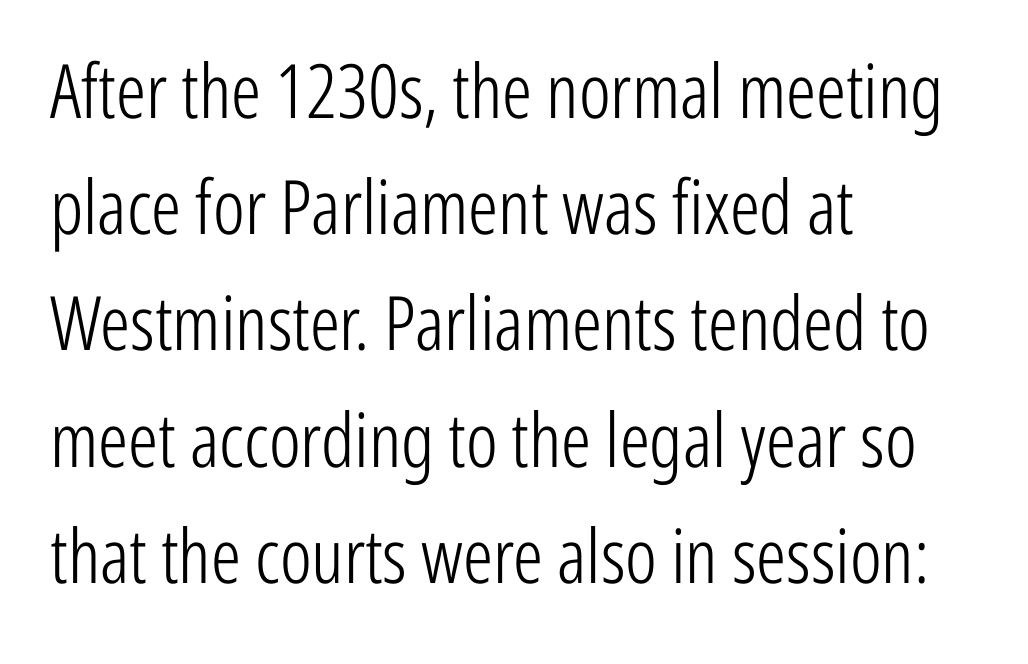
Q: Is the text bold? A: No.
Q: Is the text italic (slanted)? A: No, it is upright.
Q: Is the typeface a serif or a sans-serif typeface? A: Sans-serif.
Q: Is the text underlined? A: No.
Q: How is the paragraph aligned? A: Left-aligned.
Q: Is the spacing between letters normal or unusually wide? A: Normal.
Q: Is the spacing between lines tight, normal or loose? A: Normal.
Q: Width (condensed, normal, or wide)? A: Condensed.
Q: Stroke contrast? A: Low.
Q: x-height? A: Medium.
Q: Monospaced? A: No.
